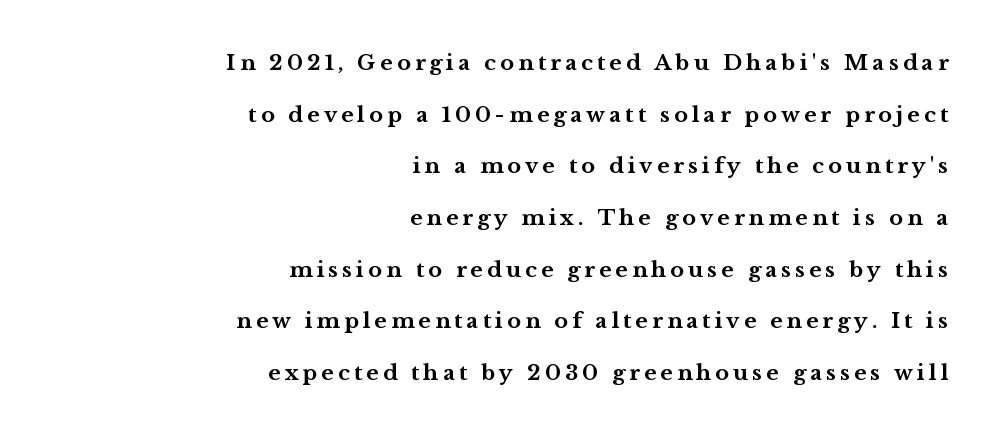
{"italic": "no", "bold": "yes", "underline": "no", "align": "right", "line_spacing": "loose", "line_spacing_ratio": 2.46, "letter_spacing": "wide", "letter_spacing_em": 0.2, "glyph_px": 21}
